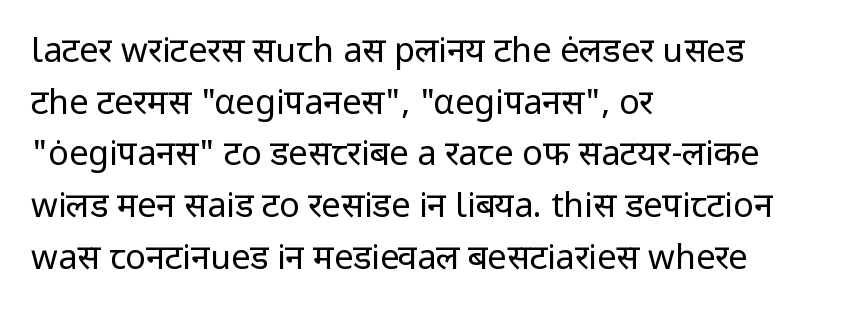
The image shows 34 px regular-weight sans-serif type, upright; set left-aligned, normal line spacing (1.52x), normal letter spacing, not underlined; low stroke contrast and a medium x-height.
